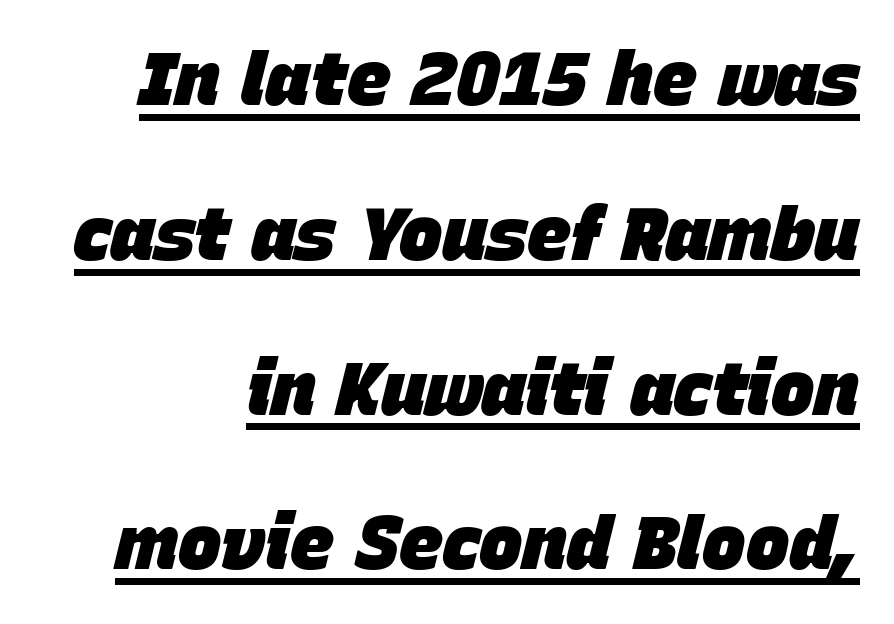
{"italic": "yes", "lean": "right", "slant_degrees": 15, "bold": "yes", "weight": "heavy", "width": "normal", "stroke_contrast": "low", "x_height": "large", "monospaced": "no", "underline": "yes", "line_spacing": "loose", "line_spacing_ratio": 2.12, "letter_spacing": "normal", "letter_spacing_em": 0.0, "glyph_px": 73}
